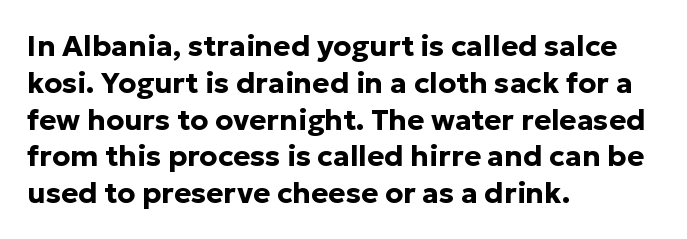
{"serif": "no", "italic": "no", "bold": "yes", "weight": "bold", "width": "normal", "stroke_contrast": "low", "x_height": "medium", "monospaced": "no", "underline": "no", "align": "left", "line_spacing": "normal", "line_spacing_ratio": 1.27, "letter_spacing": "normal", "letter_spacing_em": 0.0, "glyph_px": 29}
